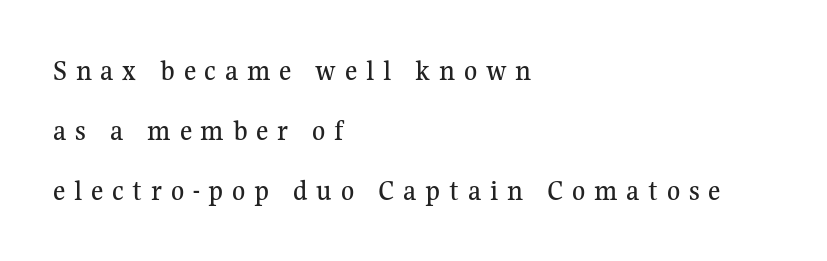
Q: Is the text italic (slanted)? A: No, it is upright.
Q: Is the typeface a serif or a sans-serif typeface? A: Serif.
Q: Is the text underlined? A: No.
Q: How is the paragraph aligned? A: Left-aligned.
Q: Is the spacing between letters normal or unusually wide? A: Unusually wide.
Q: Is the spacing between lines tight, normal or loose? A: Loose.
Q: Width (condensed, normal, or wide)? A: Normal.
Q: Stroke contrast? A: Medium.
Q: x-height? A: Medium.
Q: Monospaced? A: No.
